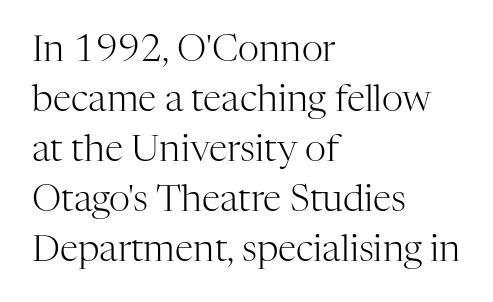
Italic: no, the glyphs are upright roman. The rag falls on the right side of this text block. Rule under the text: the space is simply empty. The letters look calm and open, with moderate or lighter stems. Standard letterfit; no display-style spreading of the glyphs. The face used here is proportionally spaced, like ordinary book or web type.
